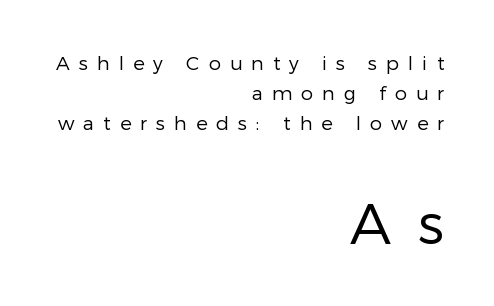
Check the space under the baseline: it is left empty. Serifs: no, the terminals of the letterforms are clean. If you drew a ruler down the right edge, every line would touch it. The lettering stays uniformly vertical, giving the passage a roman look. Block two is the big one; block one sits smaller above it.
